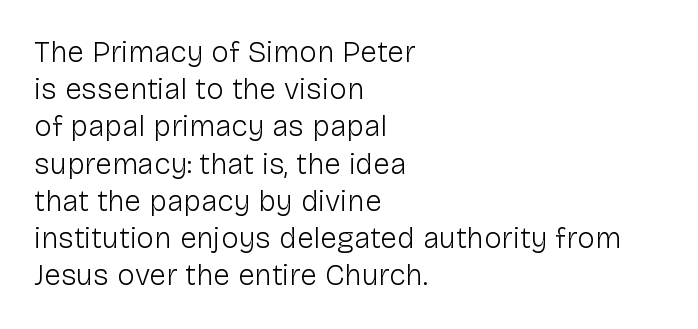
Q: Is the text bold? A: No.
Q: Is the text italic (slanted)? A: No, it is upright.
Q: Is the typeface a serif or a sans-serif typeface? A: Sans-serif.
Q: Is the text underlined? A: No.
Q: How is the paragraph aligned? A: Left-aligned.
Q: Is the spacing between letters normal or unusually wide? A: Normal.
Q: Width (condensed, normal, or wide)? A: Normal.
Q: Stroke contrast? A: Low.
Q: x-height? A: Medium.
Q: Monospaced? A: No.
